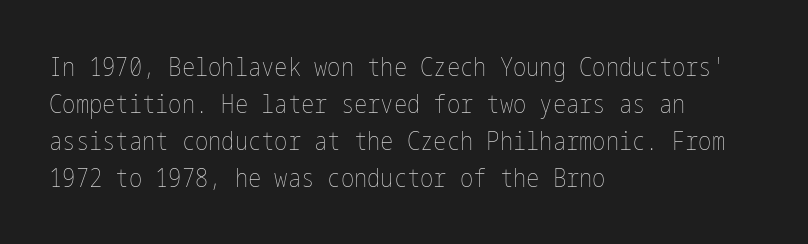
A typesetter would call this leading conventional body-copy spacing. Descender tails drop into unmarked territory. Visually the block forms a straight wall on the left and a jagged coastline on the right. Do the letters lean? They stand straight.
